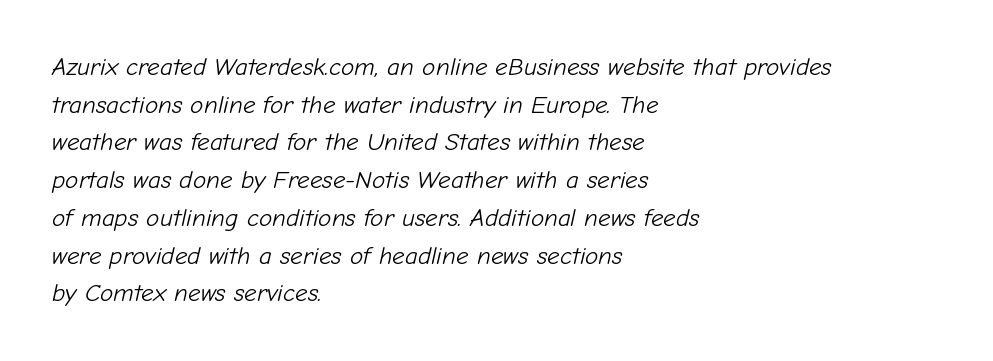
{"italic": "yes", "lean": "right", "slant_degrees": 12, "bold": "no", "underline": "no", "align": "left", "line_spacing": "normal", "line_spacing_ratio": 1.51, "letter_spacing": "normal", "letter_spacing_em": 0.0, "glyph_px": 25}
